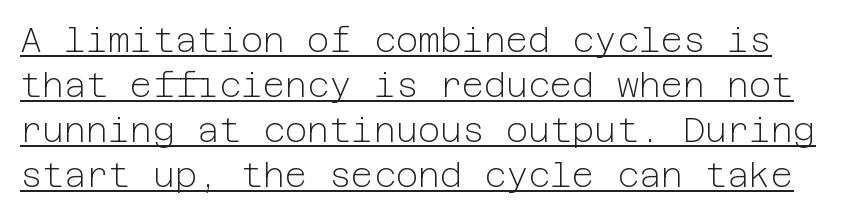
{"serif": "no", "italic": "no", "bold": "no", "weight": "light", "width": "normal", "stroke_contrast": "low", "x_height": "medium", "underline": "yes", "line_spacing": "normal", "line_spacing_ratio": 1.32, "letter_spacing": "normal", "letter_spacing_em": 0.0, "glyph_px": 34}
